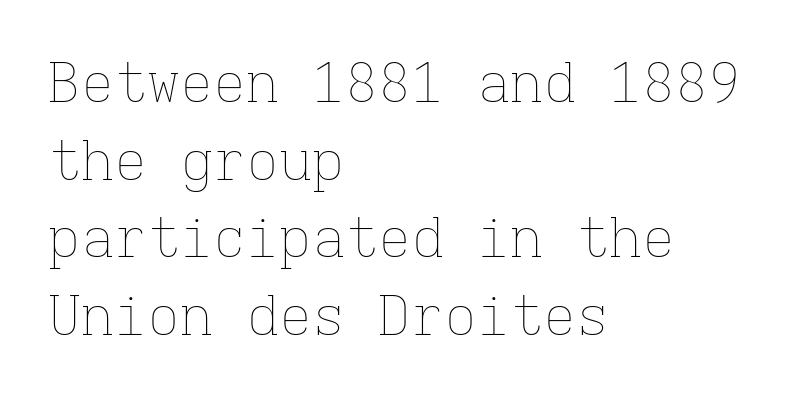
Q: Is the text bold? A: No.
Q: Is the text italic (slanted)? A: No, it is upright.
Q: Is the text underlined? A: No.
Q: How is the paragraph aligned? A: Left-aligned.
Q: Is the spacing between letters normal or unusually wide? A: Normal.
Q: Is the spacing between lines tight, normal or loose? A: Normal.
Q: Width (condensed, normal, or wide)? A: Normal.
Q: Stroke contrast? A: Low.
Q: x-height? A: Medium.
Q: Monospaced? A: Yes.
